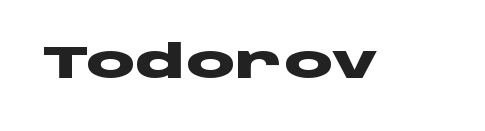
Q: Is the text bold? A: Yes.
Q: Is the text italic (slanted)? A: No, it is upright.
Q: Is the typeface a serif or a sans-serif typeface? A: Sans-serif.
Q: Is the text underlined? A: No.
Q: Is the spacing between letters normal or unusually wide? A: Normal.
Q: Width (condensed, normal, or wide)? A: Wide.
Q: Stroke contrast? A: Low.
Q: x-height? A: Large.
Q: Monospaced? A: No.
